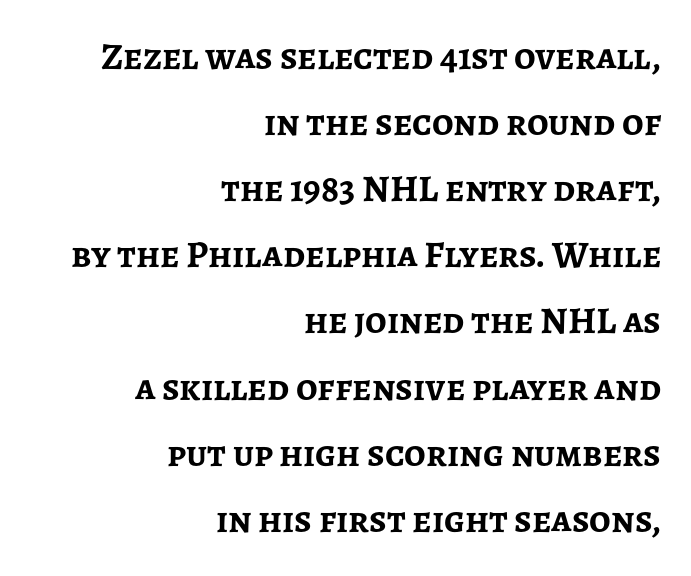
{"serif": "no", "italic": "no", "bold": "yes", "weight": "semibold", "width": "normal", "stroke_contrast": "low", "x_height": "medium", "monospaced": "no", "underline": "no", "align": "right", "line_spacing_ratio": 1.74, "letter_spacing": "normal", "letter_spacing_em": 0.0, "glyph_px": 38}
